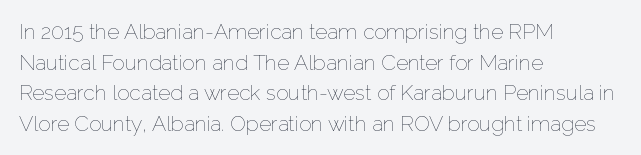
{"italic": "no", "bold": "no", "underline": "no", "align": "left", "line_spacing": "normal", "line_spacing_ratio": 1.46, "letter_spacing": "normal", "letter_spacing_em": 0.0, "glyph_px": 21}
